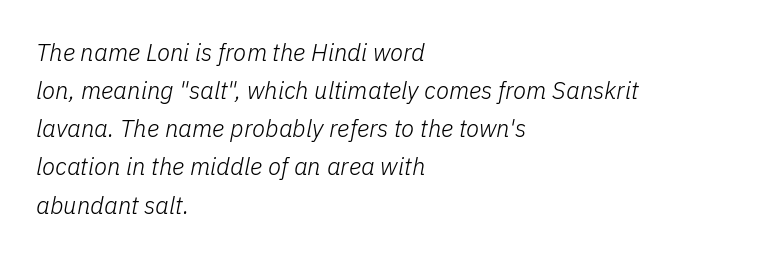
{"italic": "yes", "lean": "right", "slant_degrees": 11, "bold": "no", "underline": "no", "align": "left", "line_spacing": "normal", "line_spacing_ratio": 1.59, "letter_spacing": "normal", "letter_spacing_em": 0.0, "glyph_px": 24}
